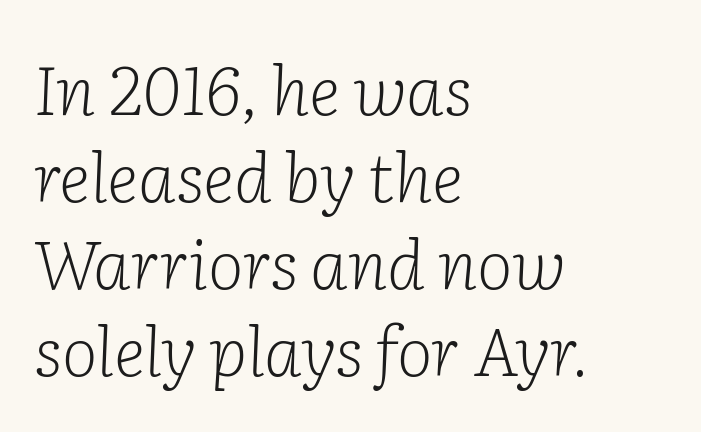
Q: Is the text bold? A: No.
Q: Is the text italic (slanted)? A: Yes, it leans right by about 2 degrees.
Q: Is the typeface a serif or a sans-serif typeface? A: Serif.
Q: Is the text underlined? A: No.
Q: How is the paragraph aligned? A: Left-aligned.
Q: Is the spacing between letters normal or unusually wide? A: Normal.
Q: Is the spacing between lines tight, normal or loose? A: Normal.
Q: Width (condensed, normal, or wide)? A: Normal.
Q: Stroke contrast? A: Low.
Q: x-height? A: Medium.
Q: Monospaced? A: No.
